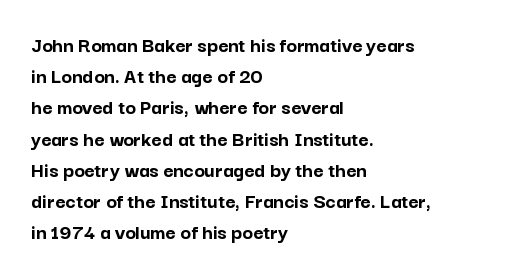
{"italic": "no", "bold": "yes", "underline": "no", "align": "left", "line_spacing": "normal", "line_spacing_ratio": 1.42, "letter_spacing": "normal", "letter_spacing_em": 0.0, "glyph_px": 22}
